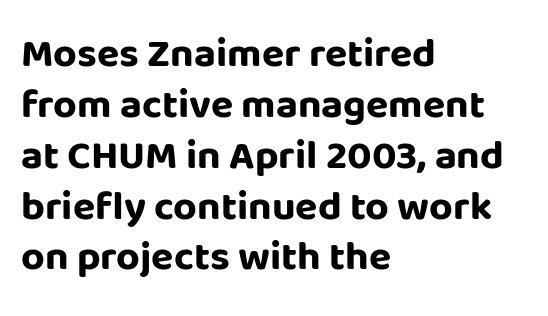
Q: Is the text bold? A: Yes.
Q: Is the text italic (slanted)? A: No, it is upright.
Q: Is the typeface a serif or a sans-serif typeface? A: Sans-serif.
Q: Is the text underlined? A: No.
Q: How is the paragraph aligned? A: Left-aligned.
Q: Is the spacing between letters normal or unusually wide? A: Normal.
Q: Width (condensed, normal, or wide)? A: Normal.
Q: Stroke contrast? A: Low.
Q: x-height? A: Large.
Q: Monospaced? A: No.
